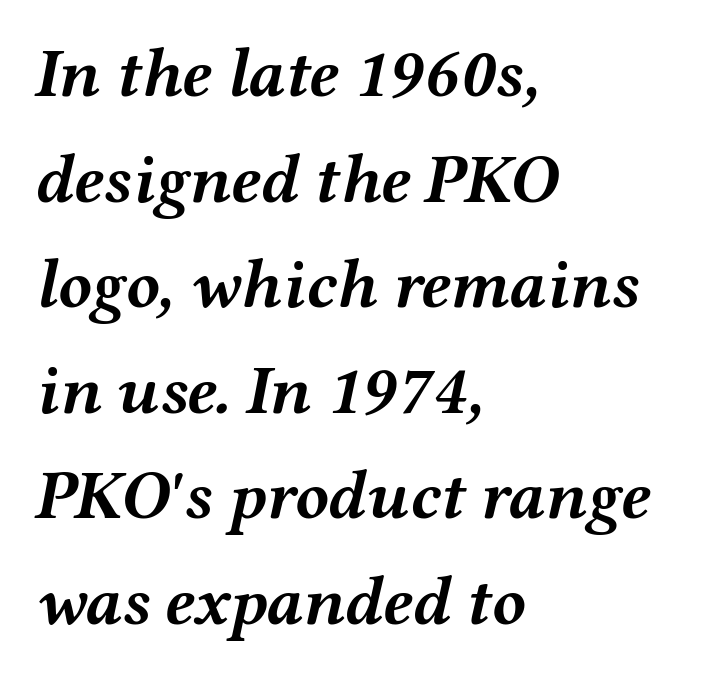
Q: Is the text bold? A: Yes.
Q: Is the text italic (slanted)? A: Yes, it leans right by about 12 degrees.
Q: Is the text underlined? A: No.
Q: How is the paragraph aligned? A: Left-aligned.
Q: Is the spacing between letters normal or unusually wide? A: Normal.
Q: Is the spacing between lines tight, normal or loose? A: Normal.
Q: Width (condensed, normal, or wide)? A: Wide.
Q: Stroke contrast? A: Medium.
Q: x-height? A: Medium.
Q: Monospaced? A: No.
